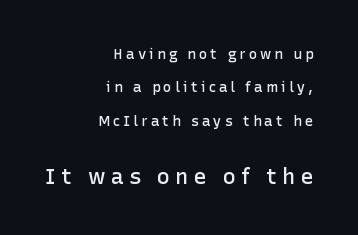
The baseline area is clear. Stroke thickness is moderately raised; the sample reads as semibold. Posture: vertical. Reading down the block, your eye finds every line finishing at a fixed right position. Compare the two chunks: the lower has the greater cap height.
